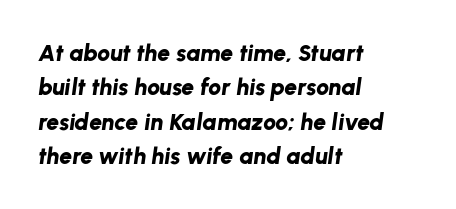
{"italic": "yes", "lean": "right", "slant_degrees": 8, "bold": "yes", "underline": "no", "align": "left", "line_spacing": "normal", "line_spacing_ratio": 1.49, "letter_spacing": "normal", "letter_spacing_em": 0.0, "glyph_px": 23}
